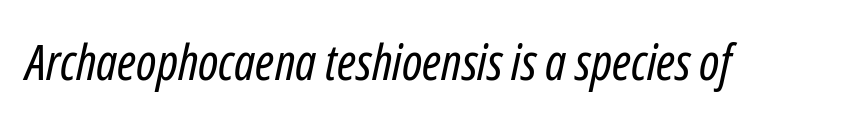
Unmarked baselines from the first word to the last. The font sits on the lighter half of the weight spectrum, regular included. A typesetter would mark this as italic. Default kerning and tracking; the words read as compact shapes.
